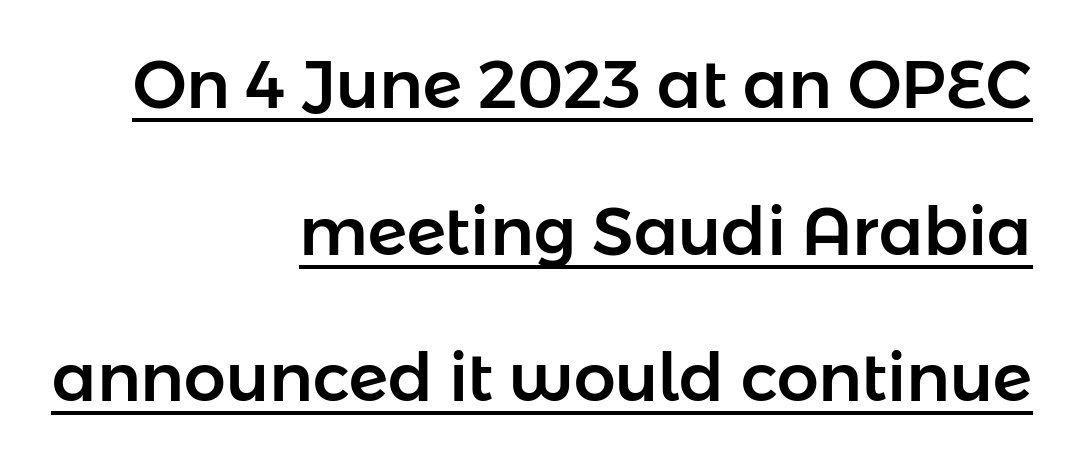
The image shows 66 px sans-serif type, upright; set right-aligned, loose line spacing (2.22x), normal letter spacing, underlined; low stroke contrast and a medium x-height.
